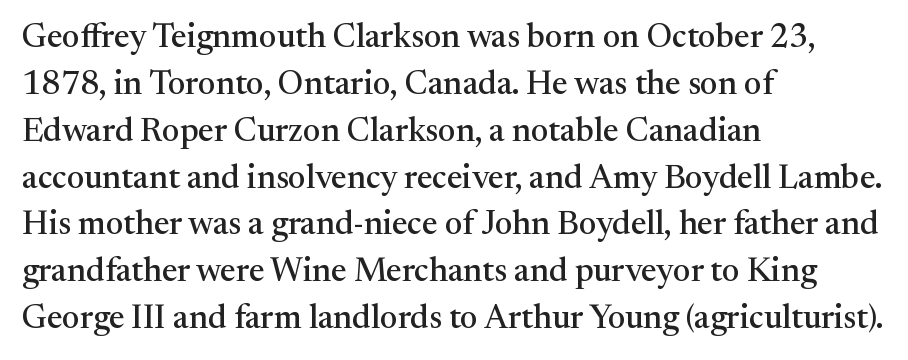
The image shows 33 px serif type, upright; set left-aligned, normal line spacing (1.42x), normal letter spacing, not underlined; medium stroke contrast and a medium x-height.
